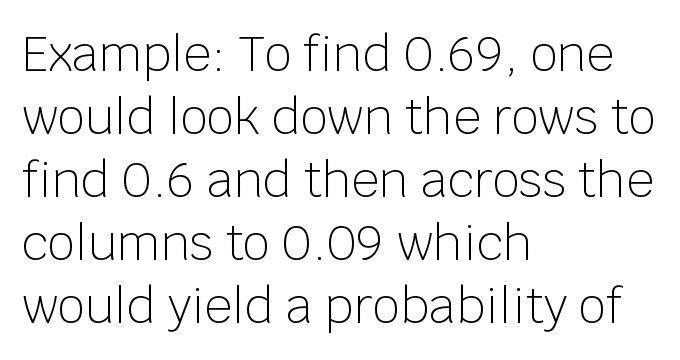
The letters stand straight up with perfectly vertical stems. The horizontal fit of the characters is conventional and even. Letterform terminals end flat and unadorned throughout the passage. The area under the type is left untouched. This sample is left-justified, so line endings fall wherever the words run out. Each new line begins a customary step beneath the previous one.
